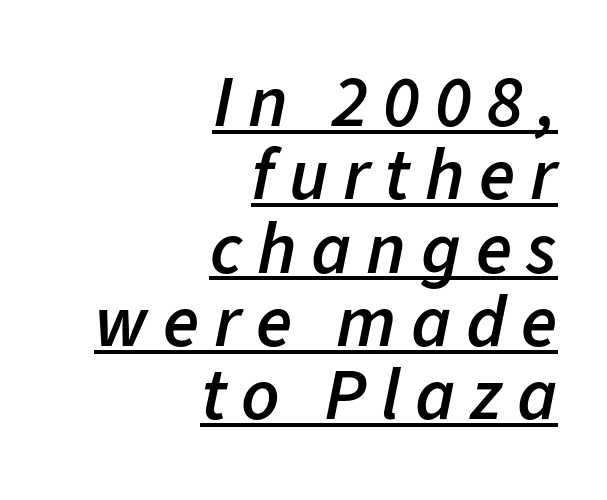
The image shows 74 px semibold type, italic (leaning right); set right-aligned, tight line spacing (0.99x), unusually wide letter spacing (+0.2 em), underlined; low stroke contrast and a medium x-height.
